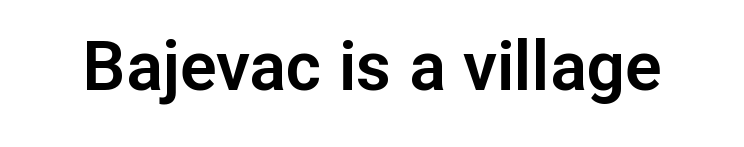
{"serif": "no", "italic": "no", "width": "normal", "stroke_contrast": "low", "x_height": "medium", "monospaced": "no", "underline": "no", "letter_spacing": "normal", "letter_spacing_em": 0.0, "glyph_px": 68}
